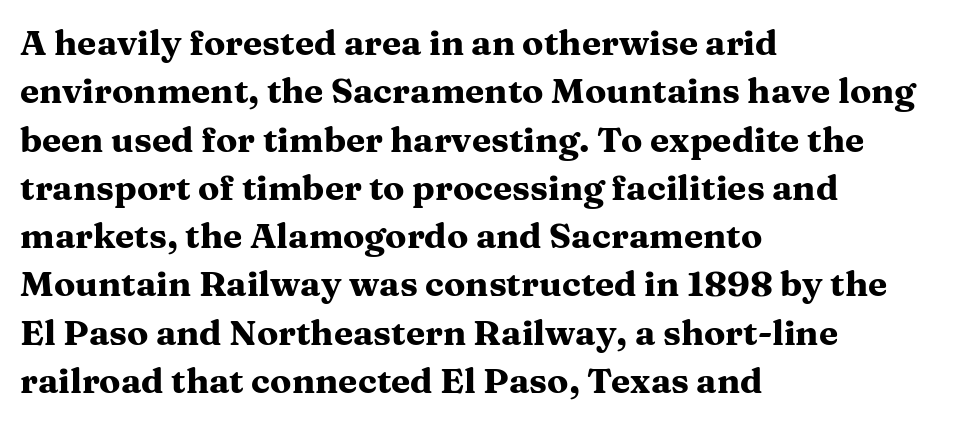
Q: Is the text bold? A: Yes.
Q: Is the text italic (slanted)? A: No, it is upright.
Q: Is the typeface a serif or a sans-serif typeface? A: Serif.
Q: Is the text underlined? A: No.
Q: How is the paragraph aligned? A: Left-aligned.
Q: Is the spacing between letters normal or unusually wide? A: Normal.
Q: Is the spacing between lines tight, normal or loose? A: Normal.
Q: Width (condensed, normal, or wide)? A: Wide.
Q: Stroke contrast? A: Medium.
Q: x-height? A: Medium.
Q: Monospaced? A: No.
